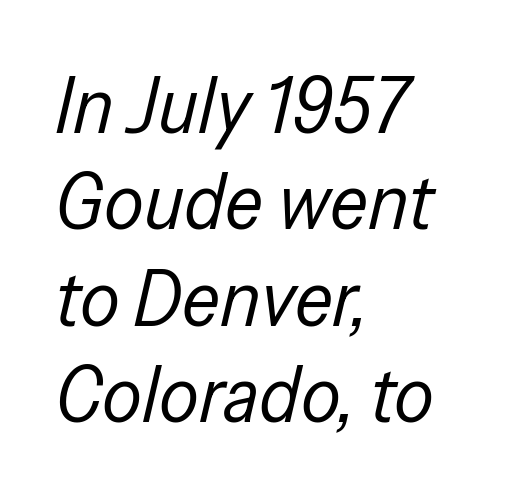
{"italic": "yes", "lean": "right", "slant_degrees": 13, "bold": "no", "weight": "regular", "width": "condensed", "stroke_contrast": "low", "x_height": "medium", "monospaced": "no", "underline": "no", "align": "left", "line_spacing_ratio": 1.22, "letter_spacing": "normal", "letter_spacing_em": 0.0, "glyph_px": 79}
